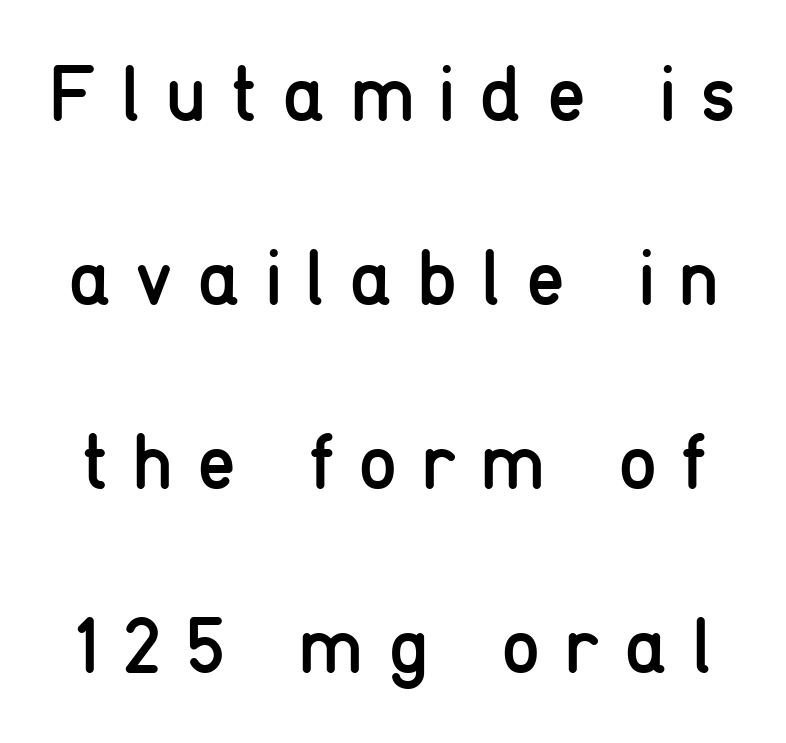
{"serif": "no", "italic": "no", "bold": "no", "weight": "regular", "width": "condensed", "stroke_contrast": "low", "x_height": "medium", "monospaced": "no", "underline": "no", "line_spacing": "loose", "line_spacing_ratio": 2.33, "letter_spacing": "wide", "letter_spacing_em": 0.31, "glyph_px": 79}
